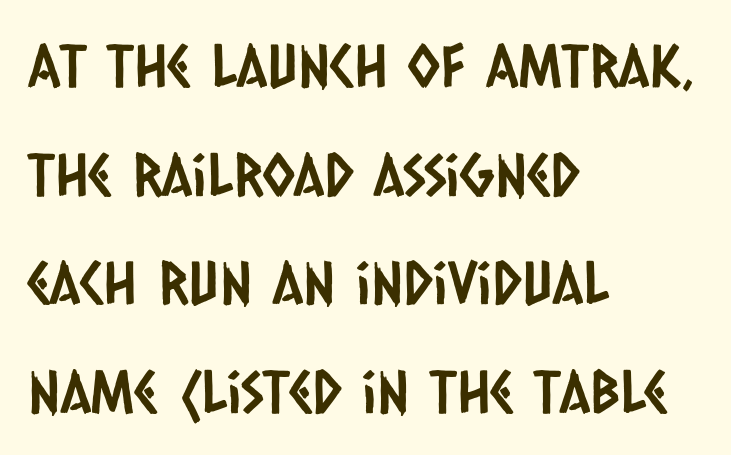
The letterforms sit shoulder to shoulder at normal distance. The passage shown is typed in a proportional face where columns would drift. No feet cap the strokes, marking this as sans-serif type. Underline: absent. This rendering uses left alignment, leaving the right contour irregular.
